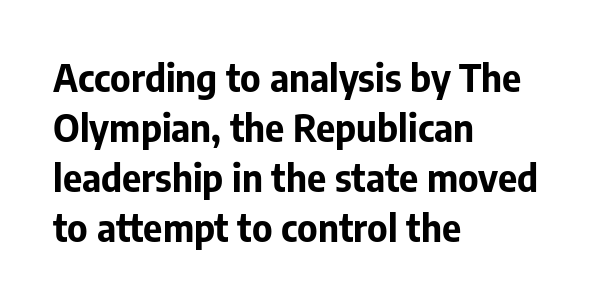
{"serif": "no", "italic": "no", "bold": "yes", "weight": "bold", "width": "normal", "stroke_contrast": "low", "x_height": "medium", "monospaced": "no", "underline": "no", "align": "left", "line_spacing": "normal", "line_spacing_ratio": 1.35, "letter_spacing": "normal", "letter_spacing_em": 0.0, "glyph_px": 37}
